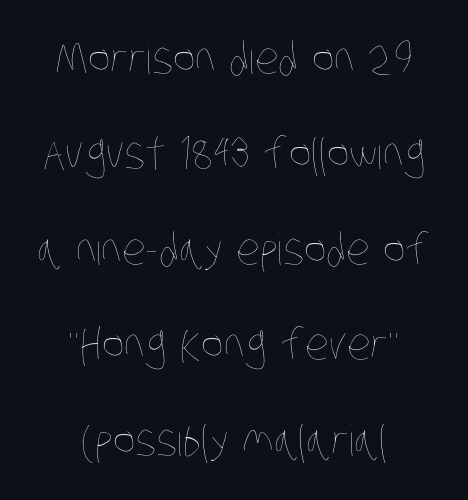
{"bold": "no", "weight": "thin", "width": "condensed", "stroke_contrast": "low", "x_height": "large", "monospaced": "no", "underline": "no", "align": "center", "line_spacing": "loose", "line_spacing_ratio": 2.22, "letter_spacing": "normal", "letter_spacing_em": 0.0, "glyph_px": 43}
